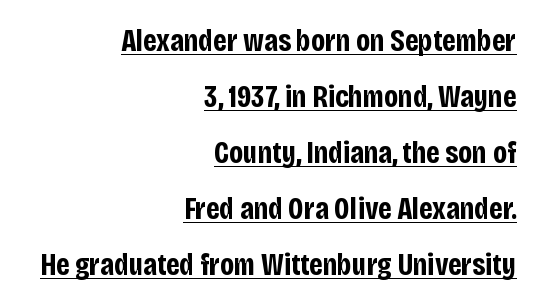
The image shows 31 px bold, condensed sans-serif type, upright; set right-aligned, line spacing 1.81x, normal letter spacing, underlined; low stroke contrast and a large x-height.
